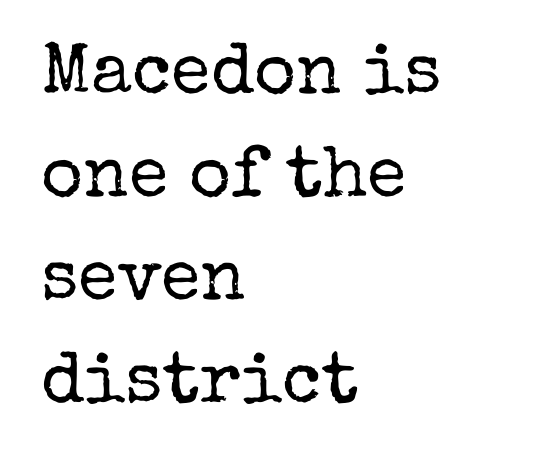
The image shows 72 px regular-weight serif type, upright; set left-aligned, normal line spacing (1.43x), normal letter spacing, not underlined; low stroke contrast and a medium x-height.
